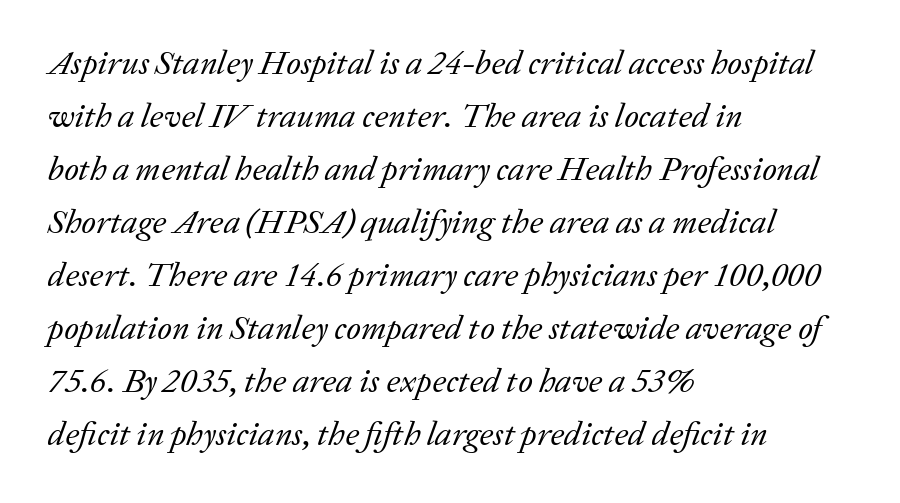
The image shows 34 px regular-weight serif type, italic (leaning right); set left-aligned, normal line spacing (1.56x), normal letter spacing, not underlined; low stroke contrast and a medium x-height.
